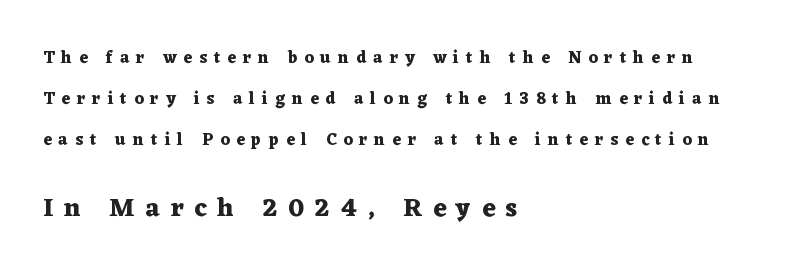
{"italic": "no", "bold": "yes", "underline": "no", "align": "left", "line_spacing": "loose", "line_spacing_ratio": 2.4, "letter_spacing": "wide", "letter_spacing_em": 0.41, "larger_block": "second", "size_ratio": 1.53, "glyph_px": 26}
